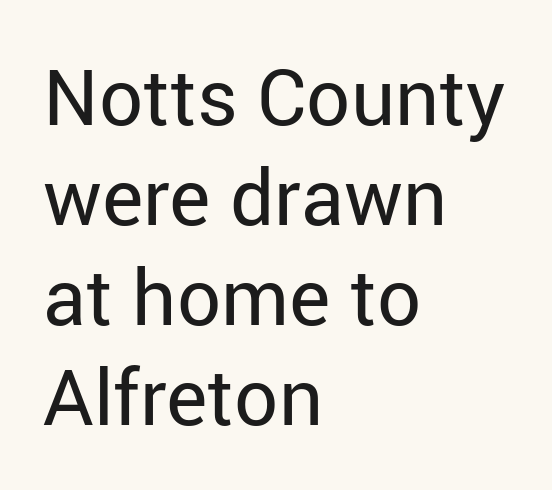
The line texture is even and compact thanks to regular tracking. The block of text has a typical density, with ordinary space between rows. Is the type heavy? It reads as light-to-regular instead. Unlike italic type, these characters show no tilt at all. A sans-serif font was chosen for this passage.
